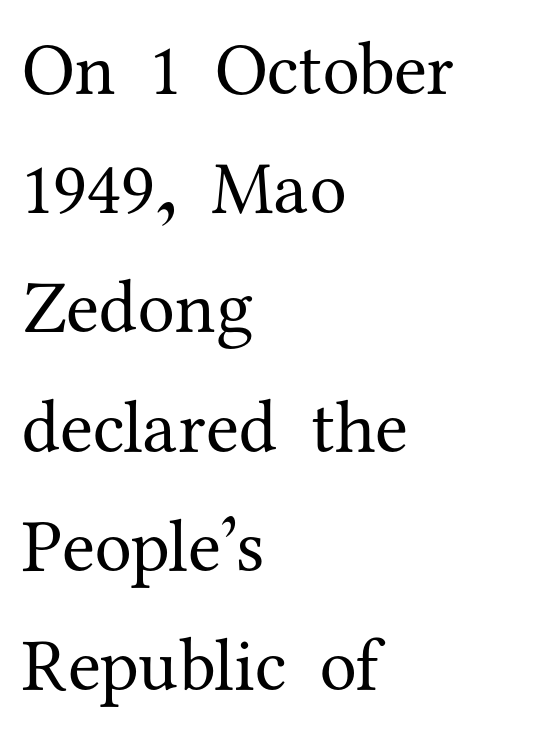
The image shows 75 px regular-weight serif type, upright; set left-aligned, normal line spacing (1.59x), normal letter spacing, not underlined; medium stroke contrast and a medium x-height.
